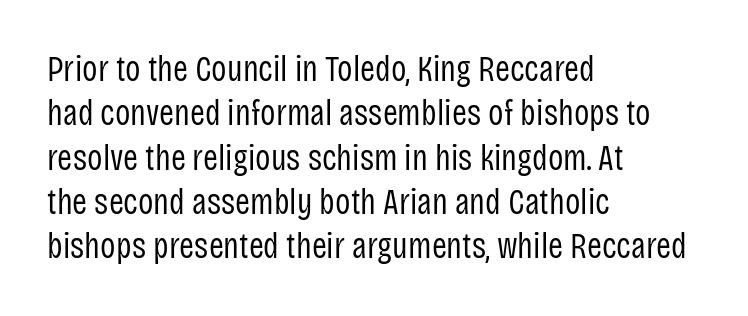
Q: Is the text bold? A: No.
Q: Is the text italic (slanted)? A: No, it is upright.
Q: Is the typeface a serif or a sans-serif typeface? A: Sans-serif.
Q: Is the text underlined? A: No.
Q: How is the paragraph aligned? A: Left-aligned.
Q: Is the spacing between letters normal or unusually wide? A: Normal.
Q: Width (condensed, normal, or wide)? A: Condensed.
Q: Stroke contrast? A: Low.
Q: x-height? A: Large.
Q: Monospaced? A: No.
